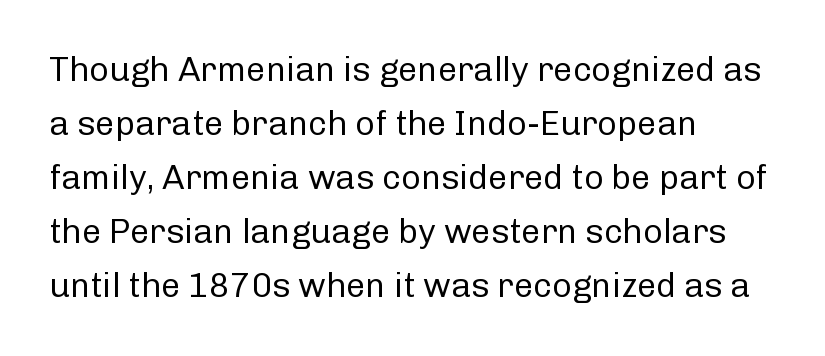
{"serif": "no", "italic": "no", "bold": "no", "weight": "regular", "width": "normal", "stroke_contrast": "low", "x_height": "medium", "monospaced": "no", "underline": "no", "align": "left", "line_spacing": "normal", "line_spacing_ratio": 1.59, "letter_spacing": "normal", "letter_spacing_em": 0.0, "glyph_px": 34}
